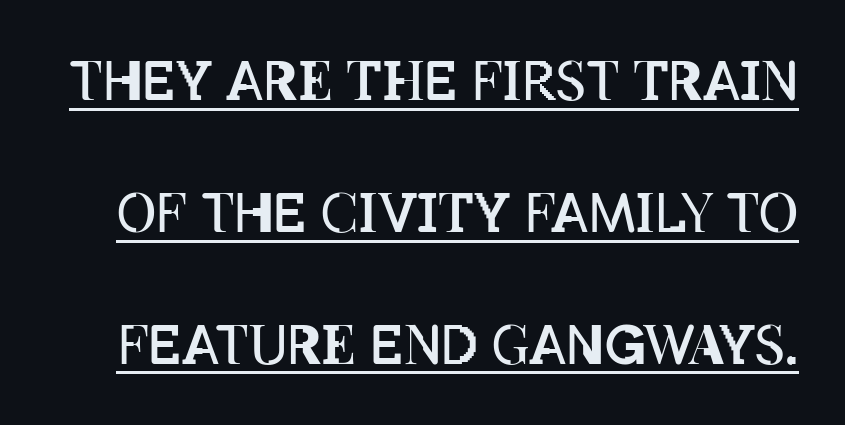
The image shows 54 px regular-weight, condensed type, upright; set loose line spacing (2.44x), normal letter spacing, underlined; low stroke contrast and a large x-height.
